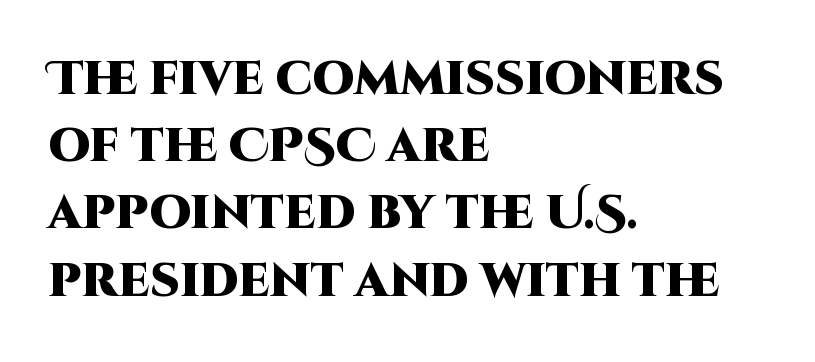
{"serif": "no", "italic": "no", "bold": "yes", "weight": "heavy", "width": "normal", "stroke_contrast": "high", "x_height": "large", "monospaced": "no", "underline": "no", "align": "left", "line_spacing": "normal", "line_spacing_ratio": 1.43, "letter_spacing": "normal", "letter_spacing_em": 0.0, "glyph_px": 47}
